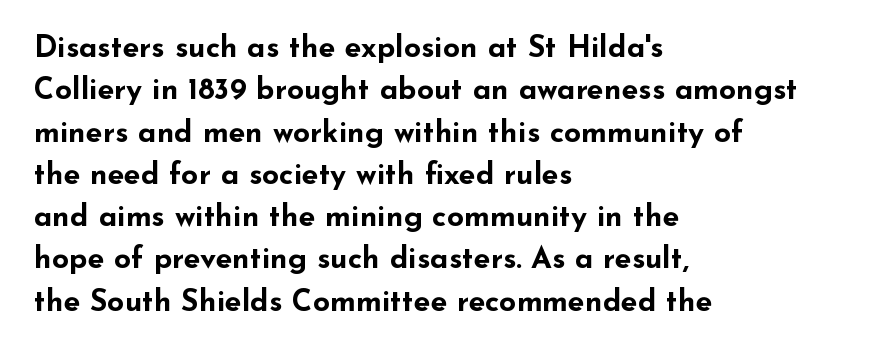
Q: Is the text bold? A: Yes.
Q: Is the text italic (slanted)? A: No, it is upright.
Q: Is the typeface a serif or a sans-serif typeface? A: Sans-serif.
Q: Is the text underlined? A: No.
Q: How is the paragraph aligned? A: Left-aligned.
Q: Is the spacing between letters normal or unusually wide? A: Normal.
Q: Is the spacing between lines tight, normal or loose? A: Normal.
Q: Width (condensed, normal, or wide)? A: Wide.
Q: Stroke contrast? A: Low.
Q: x-height? A: Small.
Q: Monospaced? A: No.
